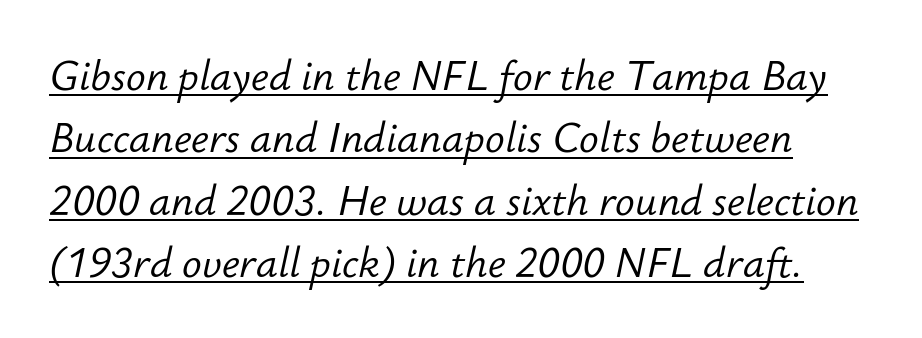
The image shows 41 px light type, italic (leaning right); set normal line spacing (1.52x), normal letter spacing, underlined; low stroke contrast and a small x-height.
